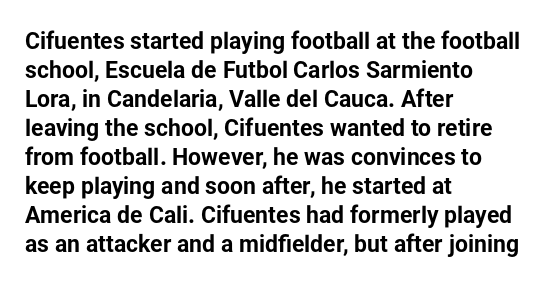
{"italic": "no", "bold": "yes", "underline": "no", "align": "left", "line_spacing": "normal", "line_spacing_ratio": 1.26, "letter_spacing": "normal", "letter_spacing_em": 0.0, "glyph_px": 23}
